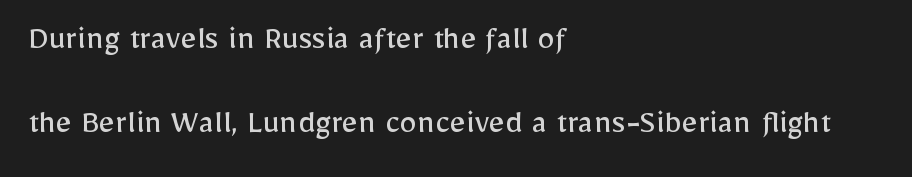
The image shows 35 px regular-weight sans-serif type, upright; set left-aligned, loose line spacing (2.41x), normal letter spacing, not underlined; low stroke contrast and a medium x-height.
